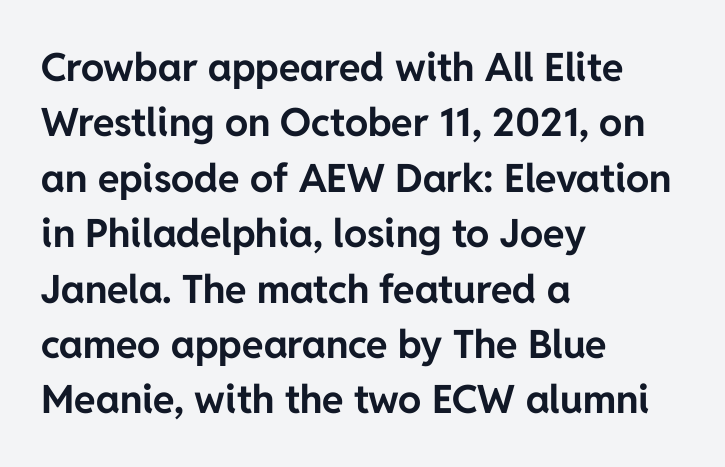
{"serif": "no", "italic": "no", "bold": "yes", "weight": "bold", "width": "normal", "stroke_contrast": "low", "x_height": "medium", "monospaced": "no", "underline": "no", "align": "left", "line_spacing": "normal", "line_spacing_ratio": 1.42, "letter_spacing": "normal", "letter_spacing_em": 0.0, "glyph_px": 39}
